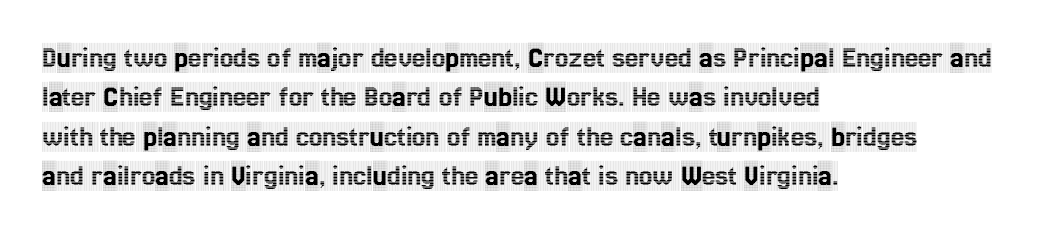
Whoever set this chose a conventional vertical rhythm. The glyphs are unaccompanied by any horizontal stroke below them. Each letter's strokes conclude with small projecting serifs. Where is the straight margin? On the left.
